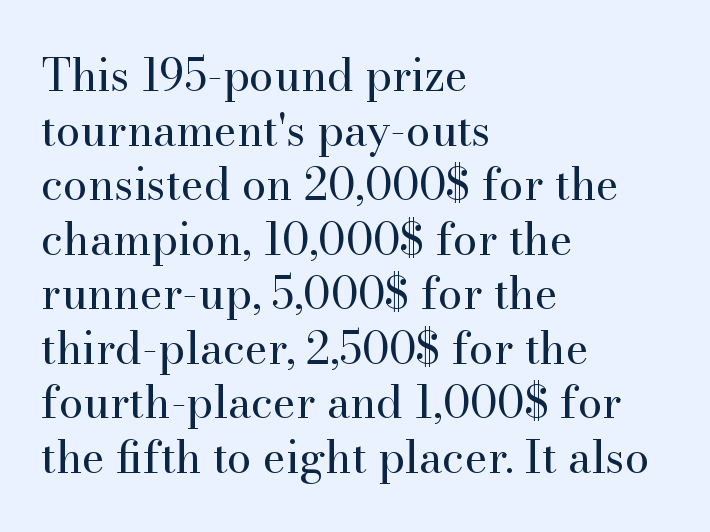
The image shows 44 px regular-weight serif type, upright; set left-aligned, line spacing 1.24x, normal letter spacing, not underlined; high stroke contrast and a small x-height.
